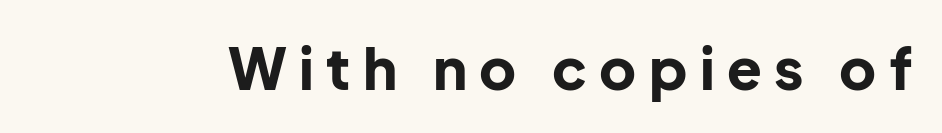
The image shows 57 px bold sans-serif type, upright; set unusually wide letter spacing (+0.22 em), not underlined; low stroke contrast and a medium x-height.
